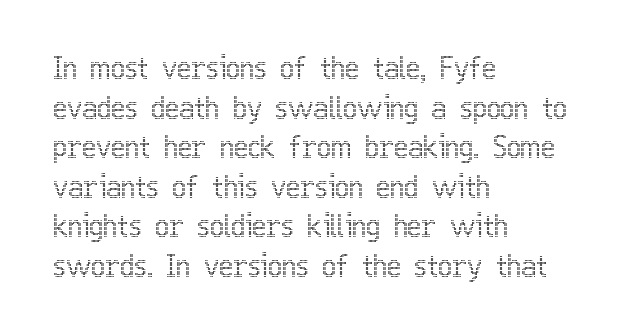
Rows of type keep a routine distance in the vertical direction. These lines keep a tight, regular rhythm from letter to letter. The paragraph has a hard left edge and a soft right edge. Clear beneath every line of the passage.
